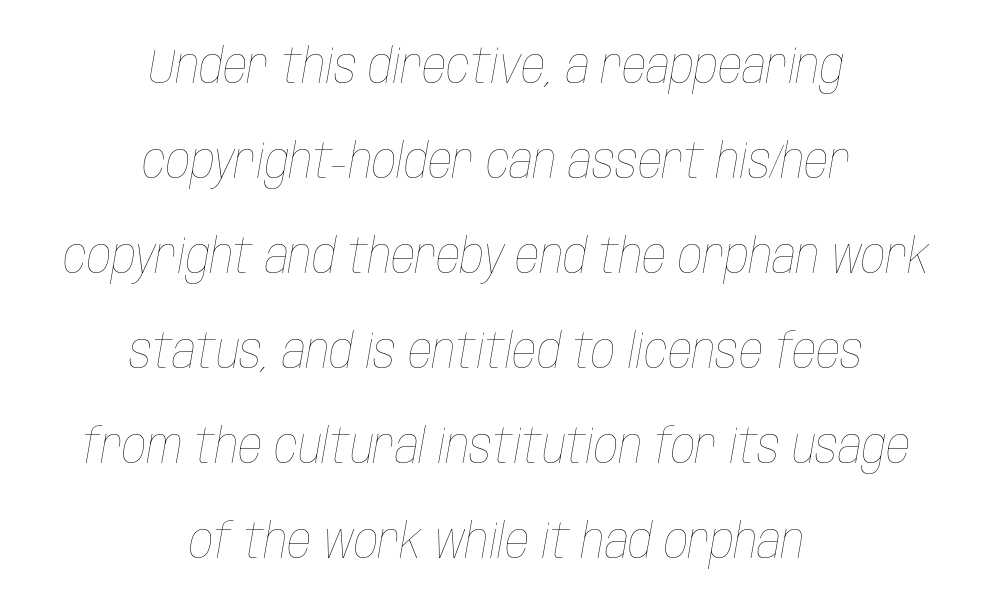
The image shows 48 px thin, condensed type, italic (leaning right); set centered, loose line spacing (1.98x), normal letter spacing, not underlined; low stroke contrast and a large x-height.
